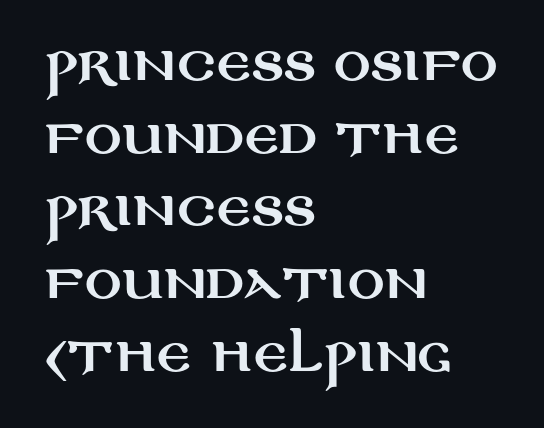
The image shows 46 px wide sans-serif type, upright; set left-aligned, normal line spacing (1.58x), normal letter spacing, not underlined; medium stroke contrast and a large x-height.
